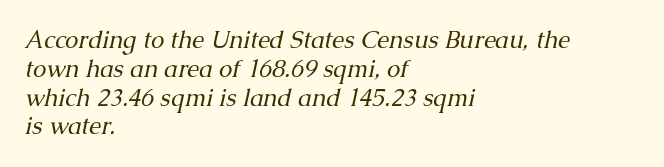
{"italic": "yes", "lean": "right", "slant_degrees": 13, "bold": "no", "underline": "no", "align": "left", "line_spacing_ratio": 1.2, "letter_spacing": "normal", "letter_spacing_em": 0.0, "glyph_px": 24}
